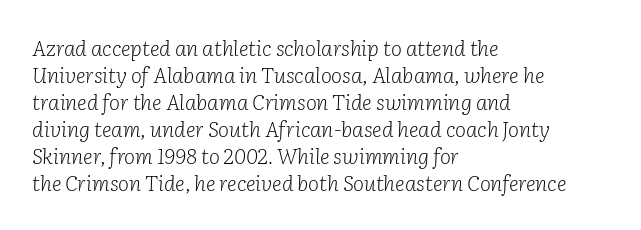
Unbolded letterforms with no extra heft. This rendering features lettering with no underline. A normal amount of white space separates one row of letters from the next. Reading down the block, your eye returns to a fixed left position each line. There is no visible air inserted between adjacent glyphs. It's the slanting kind of type.
